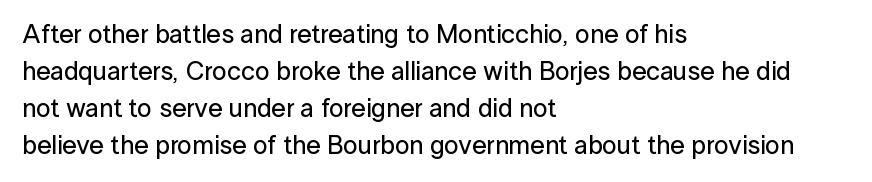
Inter-character spacing is left at the font's built-in metrics. Bare-footed words on every line. Every stem runs plumb, perpendicular to the baseline. Line spacing here is normal. Every row of glyphs begins at an identical x-position on the left.
